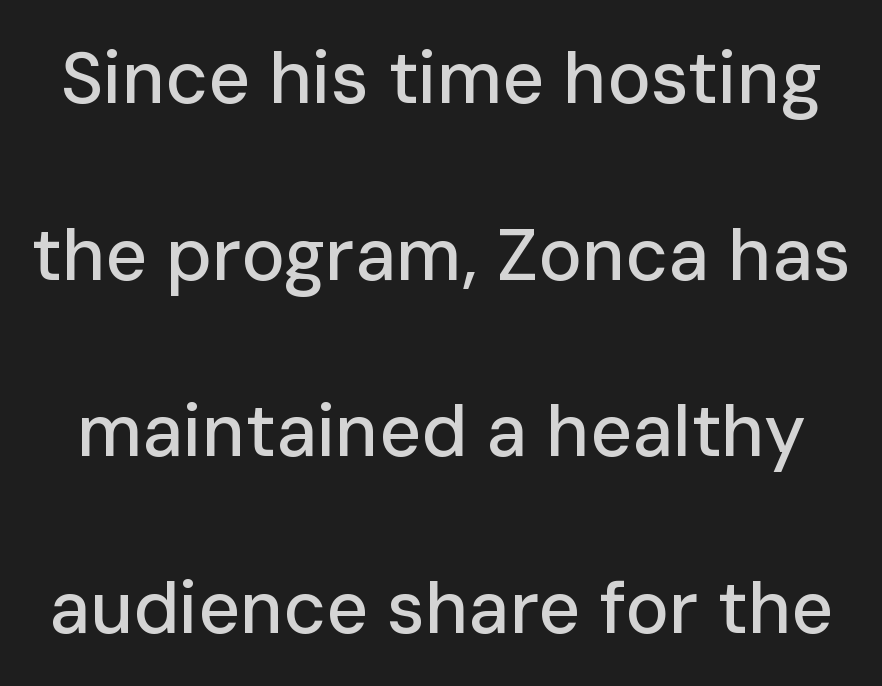
Q: Is the text italic (slanted)? A: No, it is upright.
Q: Is the typeface a serif or a sans-serif typeface? A: Sans-serif.
Q: Is the text underlined? A: No.
Q: Is the spacing between letters normal or unusually wide? A: Normal.
Q: Is the spacing between lines tight, normal or loose? A: Loose.
Q: Width (condensed, normal, or wide)? A: Normal.
Q: Stroke contrast? A: Low.
Q: x-height? A: Medium.
Q: Monospaced? A: No.
